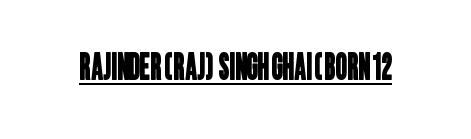
Q: Is the typeface a serif or a sans-serif typeface? A: Sans-serif.
Q: Is the text underlined? A: Yes.
Q: Is the spacing between letters normal or unusually wide? A: Normal.
Q: Width (condensed, normal, or wide)? A: Condensed.
Q: Stroke contrast? A: Low.
Q: x-height? A: Large.
Q: Monospaced? A: No.
